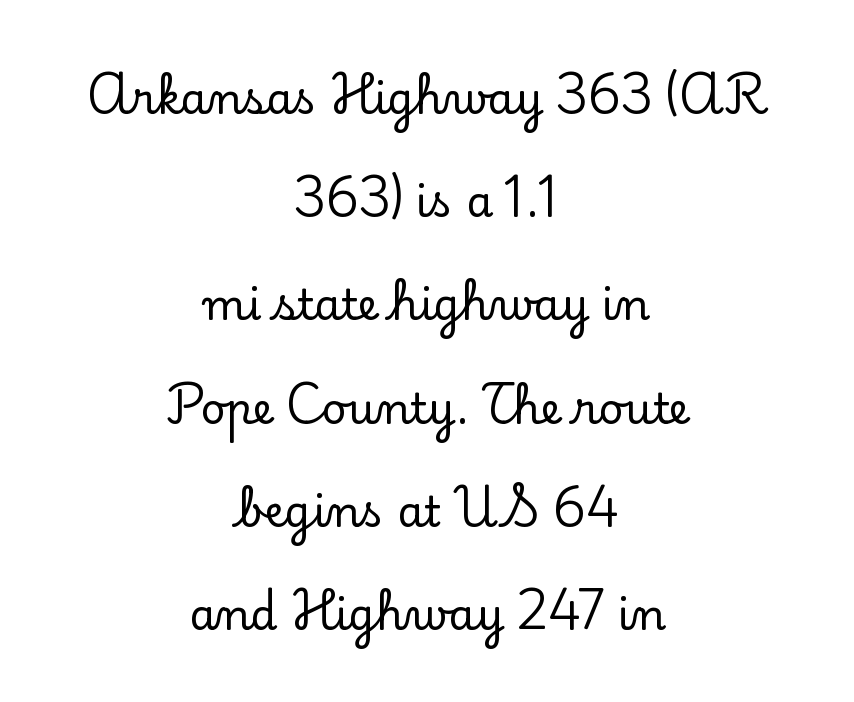
Q: Is the text italic (slanted)? A: No, it is upright.
Q: Is the typeface a serif or a sans-serif typeface? A: Serif.
Q: Is the text underlined? A: No.
Q: How is the paragraph aligned? A: Centered.
Q: Is the spacing between letters normal or unusually wide? A: Normal.
Q: Is the spacing between lines tight, normal or loose? A: Loose.
Q: Width (condensed, normal, or wide)? A: Normal.
Q: Stroke contrast? A: Low.
Q: x-height? A: Small.
Q: Monospaced? A: No.
